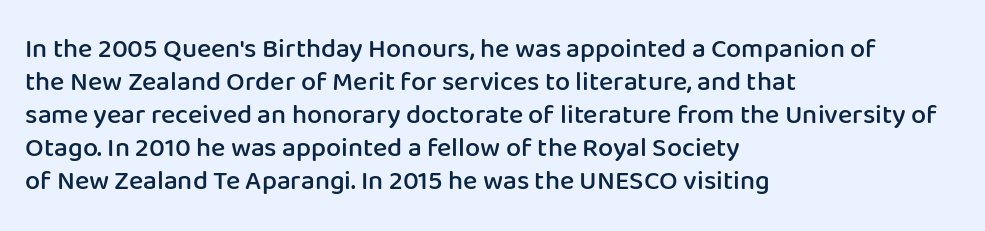
{"italic": "no", "bold": "semi", "underline": "no", "align": "left", "line_spacing_ratio": 1.22, "letter_spacing": "normal", "letter_spacing_em": 0.0, "glyph_px": 27}
